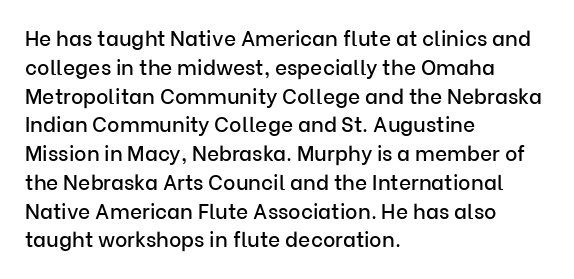
The compositor pushed each line to the left boundary. The strip under each line holds only bare page. When letters stand straight like this, we call the style roman or upright. Letter spacing: default. In terms of leading, this rendering sits right in the middle.
